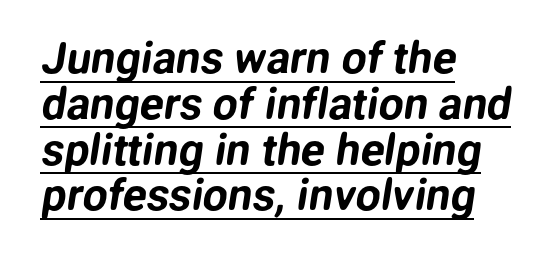
Is the letter spacing exaggerated? No — it looks like the ordinary default. Does the type have serifs? No, each stem ends abruptly. Think of a printed novel: that variable character pitch is what you see here. Regarding leading, the lines here are crowded together. Does a line run under the words? Yes, clearly.
